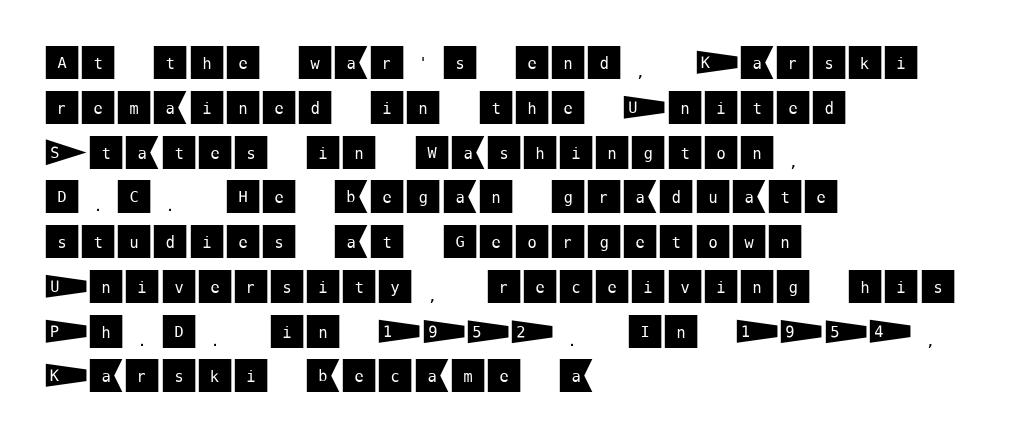
The image shows 37 px sans-serif type, upright; set left-aligned, line spacing 1.21x, normal letter spacing, not underlined; medium stroke contrast and a large x-height.
